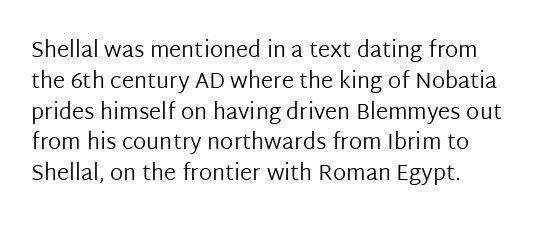
Q: Is the text bold? A: No.
Q: Is the text italic (slanted)? A: No, it is upright.
Q: Is the text underlined? A: No.
Q: Is the spacing between letters normal or unusually wide? A: Normal.
Q: Is the spacing between lines tight, normal or loose? A: Normal.
